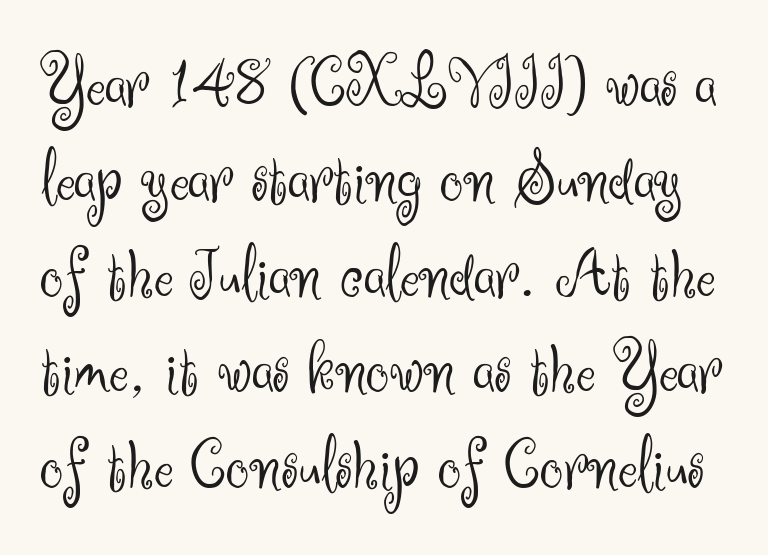
{"serif": "no", "italic": "no", "bold": "no", "weight": "light", "width": "normal", "stroke_contrast": "medium", "x_height": "small", "monospaced": "no", "underline": "no", "line_spacing": "normal", "line_spacing_ratio": 1.29, "letter_spacing": "normal", "letter_spacing_em": 0.0, "glyph_px": 74}
